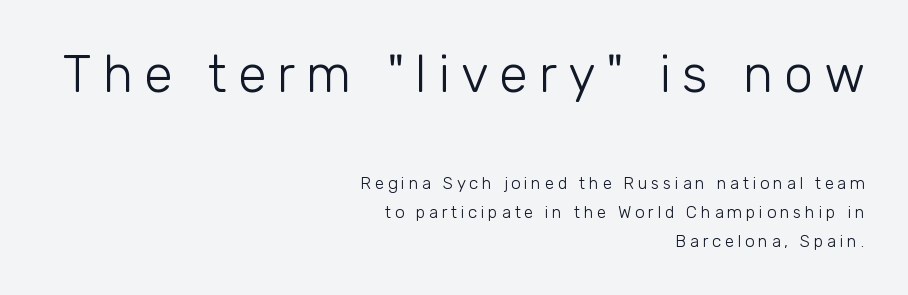
{"serif": "no", "italic": "no", "bold": "no", "weight": "light", "width": "normal", "stroke_contrast": "low", "x_height": "medium", "monospaced": "no", "underline": "no", "align": "right", "line_spacing": "normal", "line_spacing_ratio": 1.7, "letter_spacing": "wide", "letter_spacing_em": 0.21, "larger_block": "first", "size_ratio": 3.06, "glyph_px": 52}
